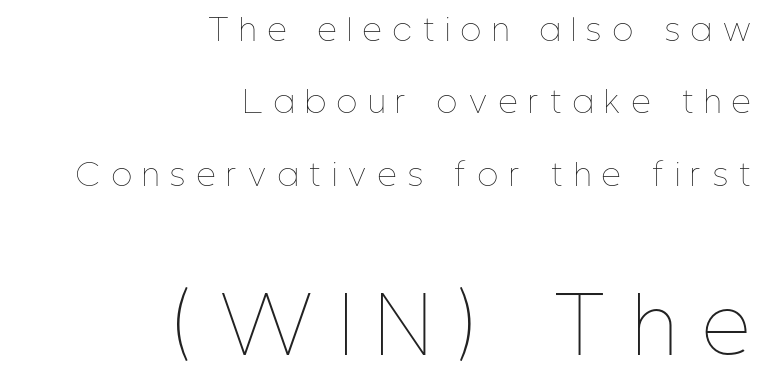
The image shows 75 px thin, condensed type, upright; set right-aligned, loose line spacing (2.41x), unusually wide letter spacing (+0.38 em), not underlined; the second (bottom) block is 2.5x larger; low stroke contrast and a medium x-height.
